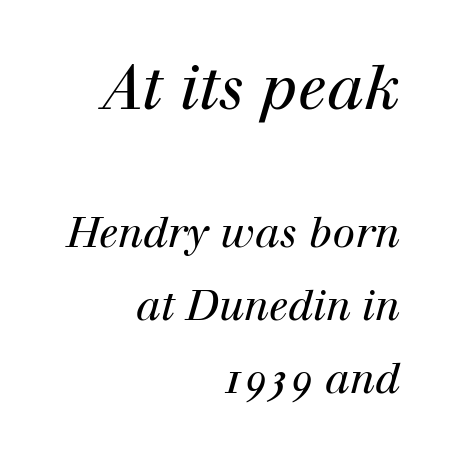
Q: Is the text bold? A: No.
Q: Is the text italic (slanted)? A: Yes, it leans right by about 12 degrees.
Q: Is the typeface a serif or a sans-serif typeface? A: Serif.
Q: Is the text underlined? A: No.
Q: How is the paragraph aligned? A: Right-aligned.
Q: Is the spacing between letters normal or unusually wide? A: Normal.
Q: Which block of text is set in a larger size, the first (top) or the second (bottom)? A: The first (top) one.
Q: Width (condensed, normal, or wide)? A: Normal.
Q: Stroke contrast? A: High.
Q: x-height? A: Medium.
Q: Monospaced? A: No.
